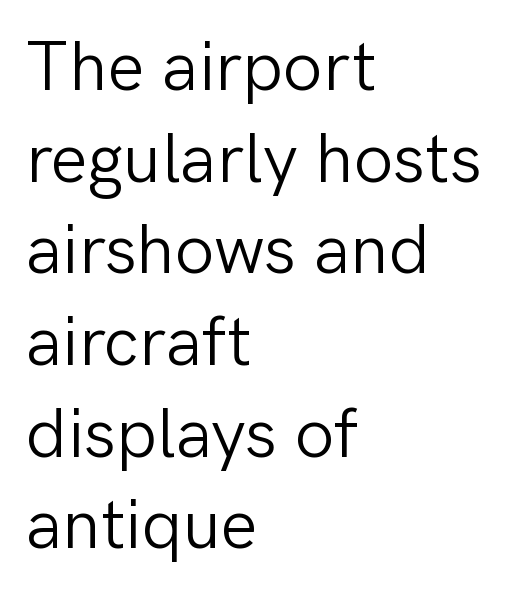
The image shows 70 px light sans-serif type, upright; set left-aligned, normal line spacing (1.31x), normal letter spacing, not underlined; low stroke contrast and a medium x-height.
